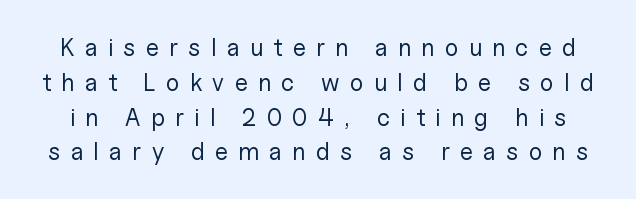
{"italic": "no", "bold": "no", "underline": "no", "line_spacing": "normal", "line_spacing_ratio": 1.45, "letter_spacing": "wide", "letter_spacing_em": 0.43, "glyph_px": 24}
